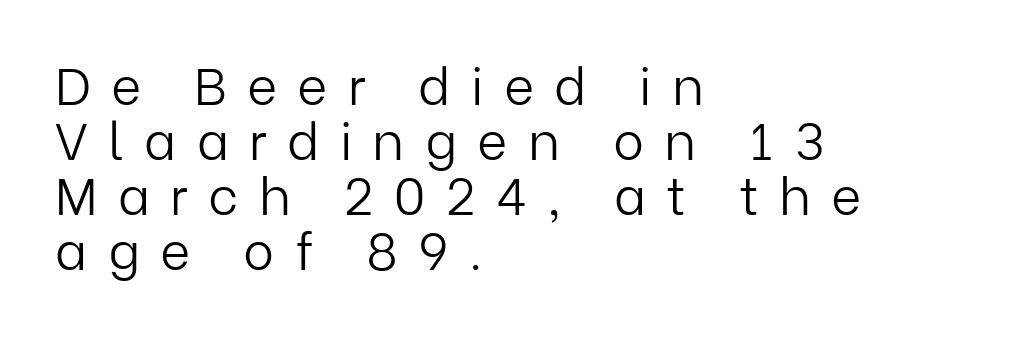
{"serif": "no", "italic": "no", "bold": "no", "weight": "light", "width": "normal", "stroke_contrast": "low", "x_height": "medium", "monospaced": "no", "underline": "no", "align": "left", "line_spacing": "tight", "line_spacing_ratio": 1.06, "letter_spacing": "wide", "letter_spacing_em": 0.39, "glyph_px": 52}
